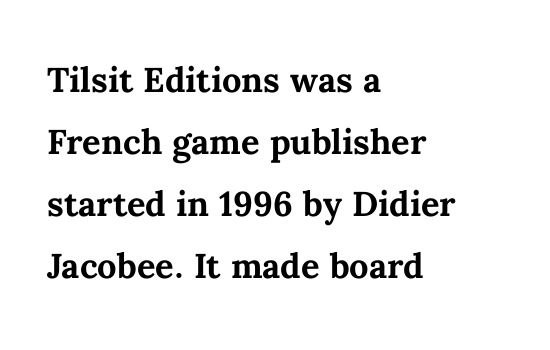
On the weight axis this lands at bold, roughly 700. Vertical strokes here are truly vertical. A typesetter would call this proportional, since set widths differ per character. This sample keeps an unexceptional amount of space between lines.
